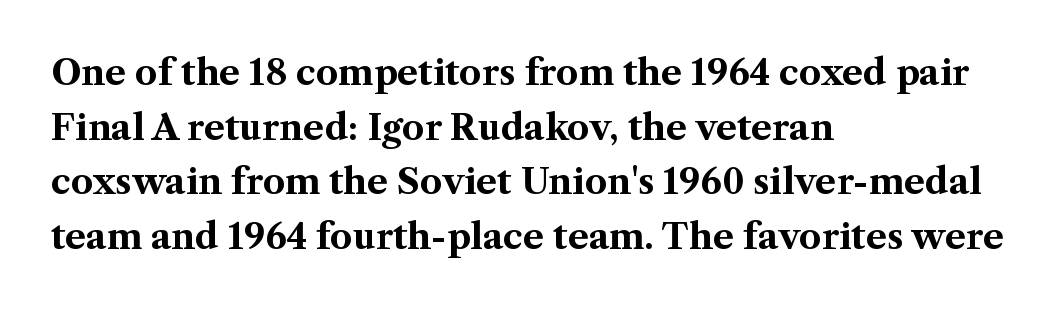
Q: Is the text bold? A: Yes.
Q: Is the text italic (slanted)? A: No, it is upright.
Q: Is the typeface a serif or a sans-serif typeface? A: Serif.
Q: Is the text underlined? A: No.
Q: How is the paragraph aligned? A: Left-aligned.
Q: Is the spacing between letters normal or unusually wide? A: Normal.
Q: Is the spacing between lines tight, normal or loose? A: Normal.
Q: Width (condensed, normal, or wide)? A: Normal.
Q: Stroke contrast? A: Medium.
Q: x-height? A: Medium.
Q: Monospaced? A: No.
